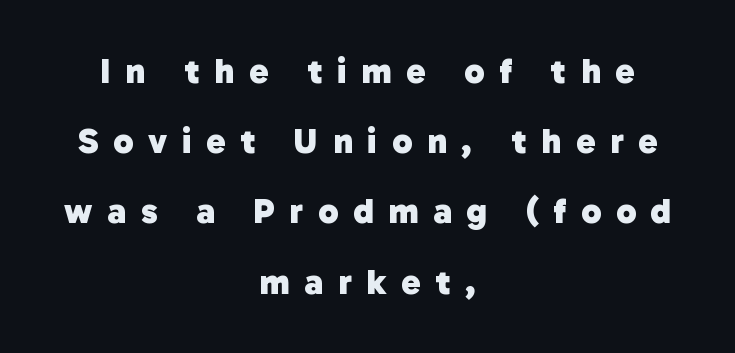
Caption: bold face, heavy strokes. Type without underlining. Vertical spacing — loose. The passage shown has open, widely tracked lettering throughout. The face used here is proportionally spaced, like ordinary book or web type. The rag falls on both sides of this text block equally.
